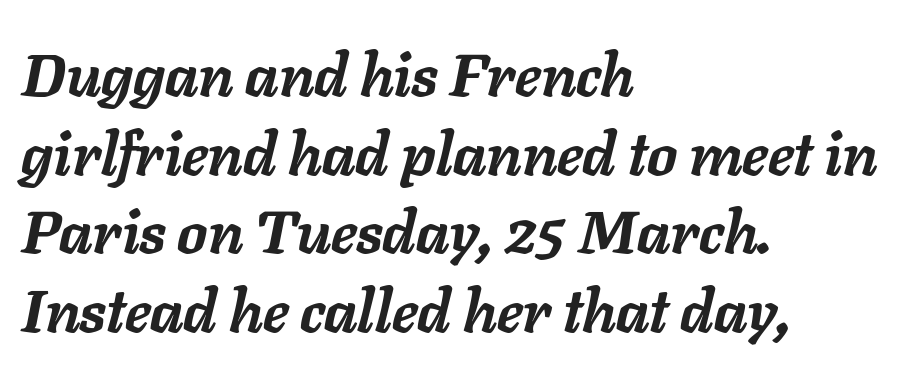
What weight is shown? A full bold with thick strokes. The letters advance in unequal steps, a hallmark of proportional type. Compared with typical paragraphs, the rows here are spaced about the same. Notice how the stems are inclined rather than vertical — that's the hallmark of italics.
